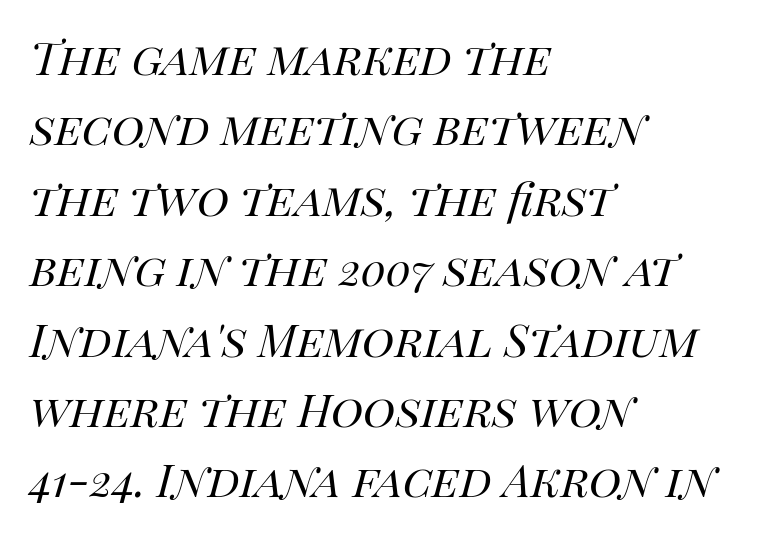
Q: Is the text bold? A: No.
Q: Is the text italic (slanted)? A: Yes, it leans right by about 14 degrees.
Q: Is the text underlined? A: No.
Q: How is the paragraph aligned? A: Left-aligned.
Q: Is the spacing between letters normal or unusually wide? A: Normal.
Q: Is the spacing between lines tight, normal or loose? A: Normal.
Q: Width (condensed, normal, or wide)? A: Normal.
Q: Stroke contrast? A: High.
Q: x-height? A: Large.
Q: Monospaced? A: No.
